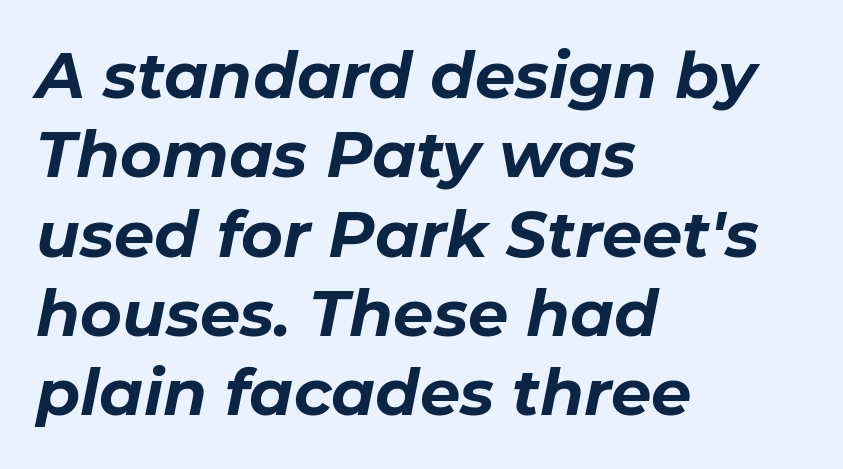
{"italic": "yes", "lean": "right", "slant_degrees": 11, "bold": "yes", "weight": "bold", "width": "normal", "stroke_contrast": "low", "x_height": "medium", "monospaced": "no", "underline": "no", "align": "left", "line_spacing_ratio": 1.24, "letter_spacing": "normal", "letter_spacing_em": 0.0, "glyph_px": 64}
